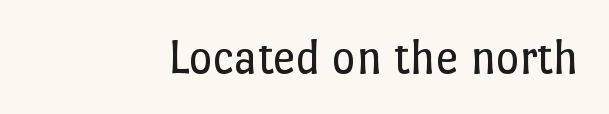
{"italic": "no", "bold": "no", "weight": "regular", "width": "normal", "stroke_contrast": "low", "x_height": "medium", "monospaced": "no", "underline": "no", "letter_spacing": "normal", "letter_spacing_em": 0.0, "glyph_px": 50}
